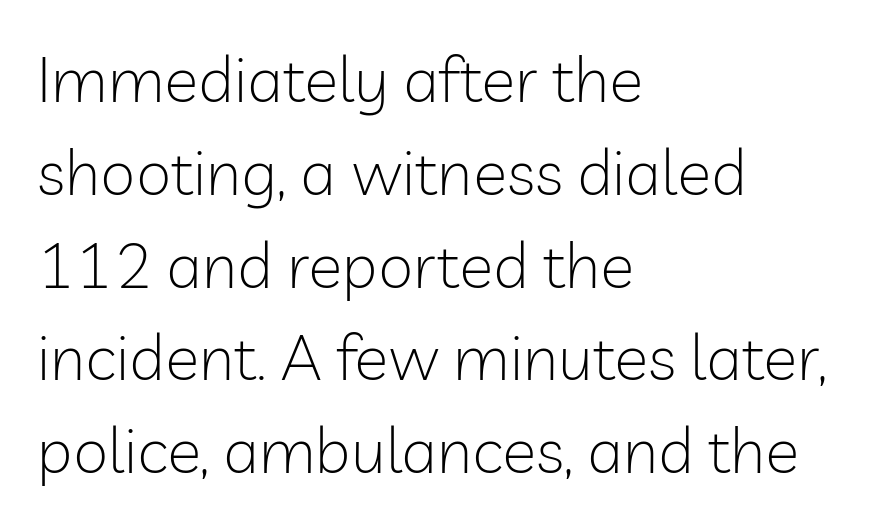
{"serif": "no", "italic": "no", "bold": "no", "weight": "light", "width": "normal", "stroke_contrast": "low", "x_height": "medium", "monospaced": "no", "underline": "no", "align": "left", "line_spacing": "normal", "line_spacing_ratio": 1.45, "letter_spacing": "normal", "letter_spacing_em": 0.0, "glyph_px": 64}
